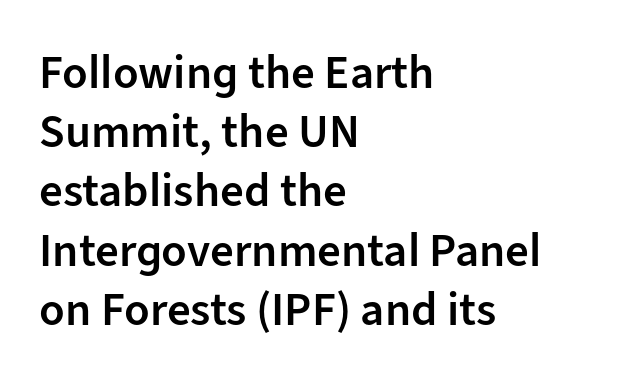
Q: Is the text bold? A: Semi-bold.
Q: Is the text italic (slanted)? A: No, it is upright.
Q: Is the typeface a serif or a sans-serif typeface? A: Sans-serif.
Q: Is the text underlined? A: No.
Q: How is the paragraph aligned? A: Left-aligned.
Q: Is the spacing between letters normal or unusually wide? A: Normal.
Q: Is the spacing between lines tight, normal or loose? A: Normal.
Q: Width (condensed, normal, or wide)? A: Normal.
Q: Stroke contrast? A: Low.
Q: x-height? A: Medium.
Q: Monospaced? A: No.
